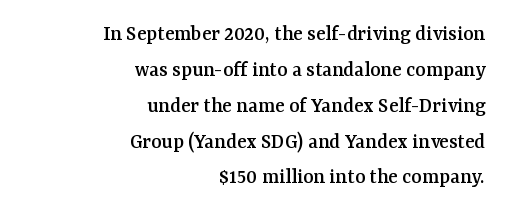
{"italic": "no", "underline": "no", "align": "right", "line_spacing": "normal", "line_spacing_ratio": 1.63, "letter_spacing": "normal", "letter_spacing_em": 0.0, "glyph_px": 22}
